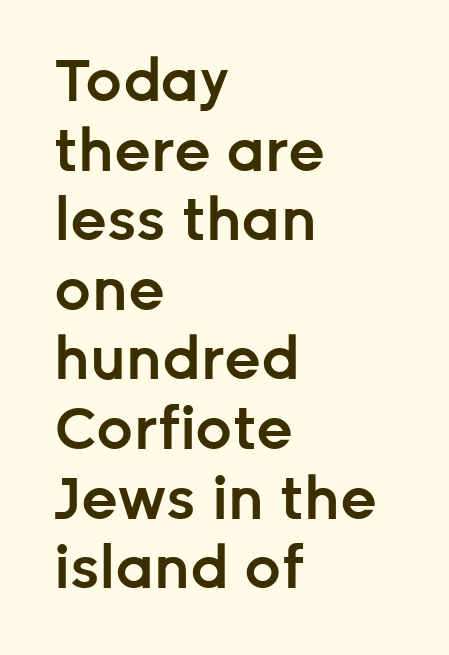
The image shows 58 px semibold sans-serif type, upright; set left-aligned, line spacing 1.2x, normal letter spacing, not underlined; low stroke contrast and a medium x-height.
